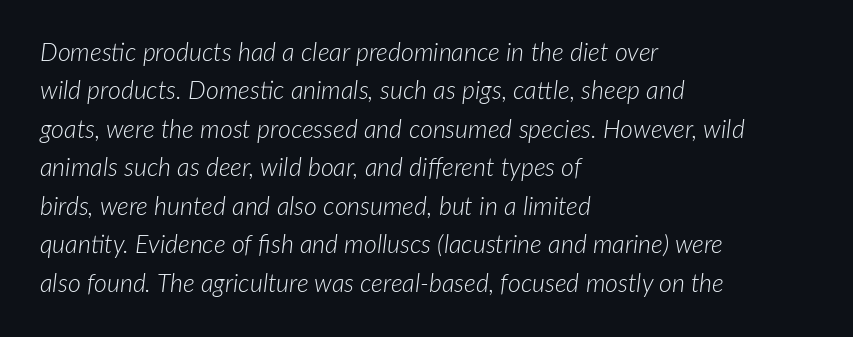
Q: Is the text bold? A: No.
Q: Is the text italic (slanted)? A: Yes, it leans right by about 7 degrees.
Q: Is the text underlined? A: No.
Q: How is the paragraph aligned? A: Left-aligned.
Q: Is the spacing between letters normal or unusually wide? A: Normal.
Q: Is the spacing between lines tight, normal or loose? A: Normal.
